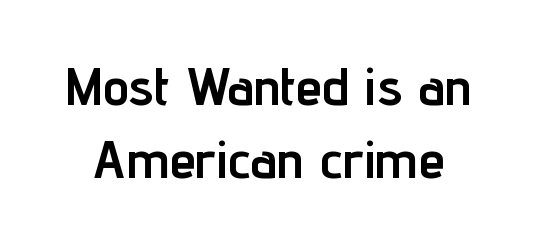
What weight is shown? A full bold with thick strokes. Varying glyph widths throughout — classic text-font behaviour. These lines were composed using upright roman letters. Letter spacing: default. Summary of vertical rhythm: regular, with standard interline spacing.
